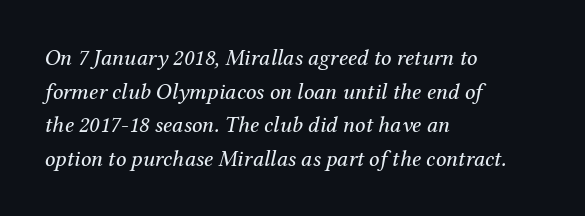
{"italic": "yes", "lean": "right", "slant_degrees": 12, "bold": "no", "underline": "no", "align": "left", "line_spacing": "normal", "line_spacing_ratio": 1.46, "letter_spacing": "normal", "letter_spacing_em": 0.0, "glyph_px": 23}
